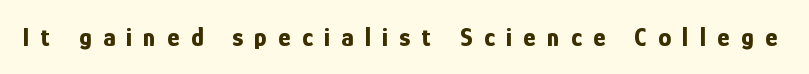
The image shows 26 px bold type, upright; set unusually wide letter spacing (+0.44 em), not underlined.
